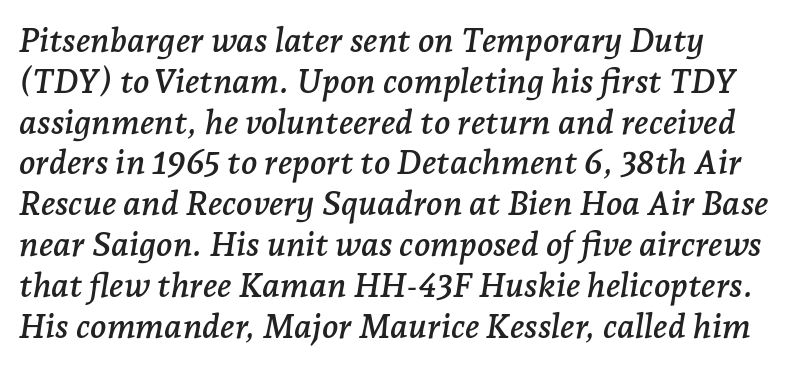
Q: Is the text italic (slanted)? A: Yes, it leans right by about 7 degrees.
Q: Is the typeface a serif or a sans-serif typeface? A: Serif.
Q: Is the text underlined? A: No.
Q: Is the spacing between letters normal or unusually wide? A: Normal.
Q: Width (condensed, normal, or wide)? A: Normal.
Q: Stroke contrast? A: Low.
Q: x-height? A: Medium.
Q: Monospaced? A: No.
